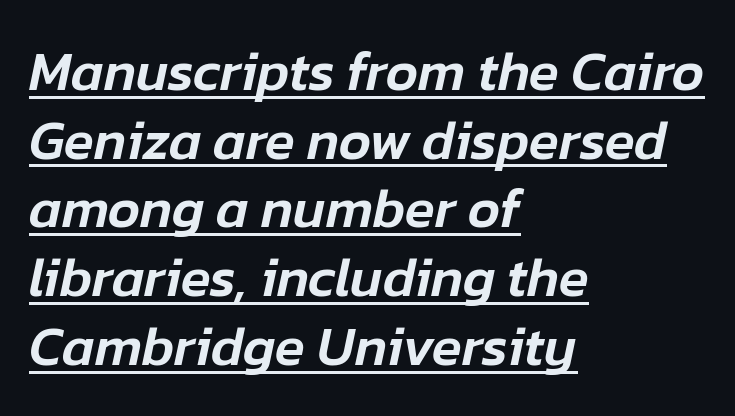
The image shows 55 px text type, italic (leaning right); set left-aligned, normal line spacing (1.25x), normal letter spacing, underlined; low stroke contrast and a medium x-height.
